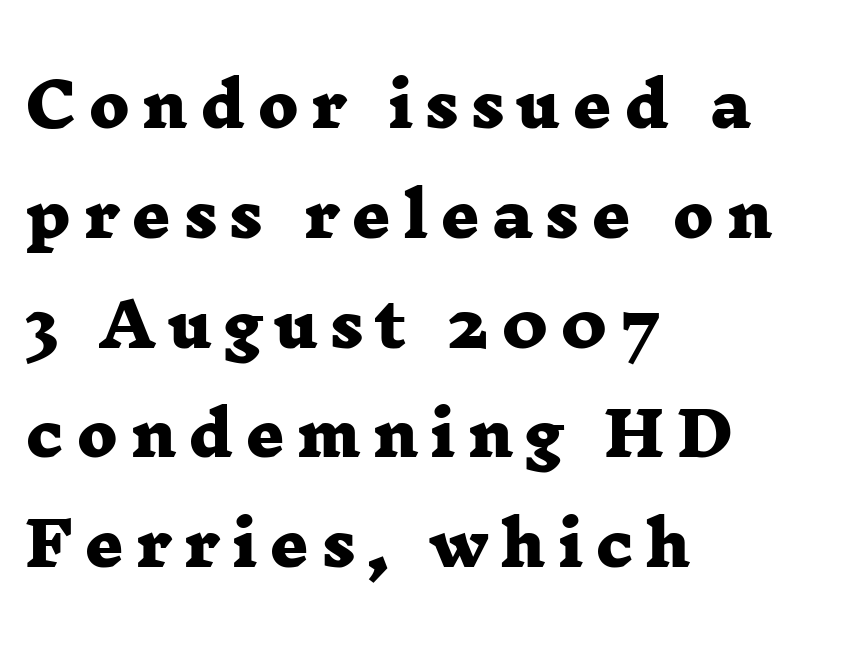
The image shows 60 px heavy, wide serif type; set left-aligned, line spacing 1.83x, unusually wide letter spacing (+0.2 em), not underlined; low stroke contrast and a medium x-height.
